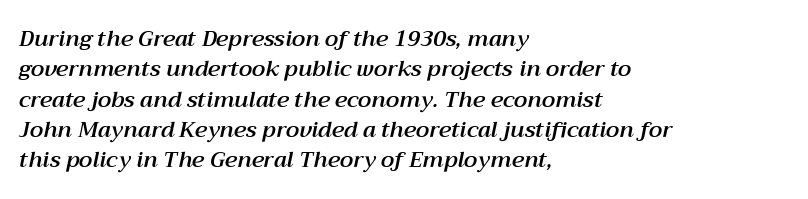
The image shows 22 px text type, italic (leaning right); set left-aligned, normal line spacing (1.38x), normal letter spacing, not underlined.
